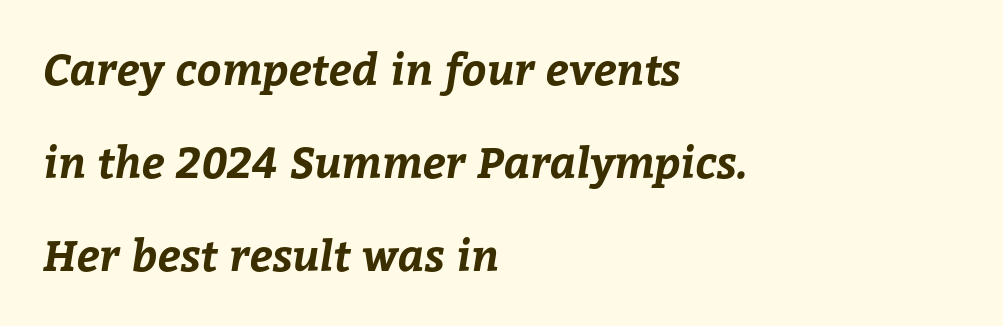
The image shows 43 px bold type; set left-aligned, loose line spacing (2.16x), normal letter spacing, not underlined; low stroke contrast and a medium x-height.
